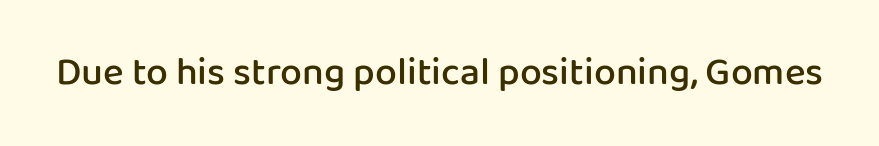
Q: Is the text bold? A: Semi-bold.
Q: Is the text italic (slanted)? A: No, it is upright.
Q: Is the typeface a serif or a sans-serif typeface? A: Sans-serif.
Q: Is the text underlined? A: No.
Q: Is the spacing between letters normal or unusually wide? A: Normal.
Q: Width (condensed, normal, or wide)? A: Normal.
Q: Stroke contrast? A: Low.
Q: x-height? A: Medium.
Q: Monospaced? A: No.
